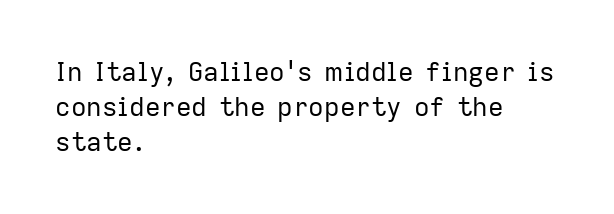
The image shows 26 px text type, upright; set left-aligned, normal line spacing (1.34x), normal letter spacing, not underlined.
